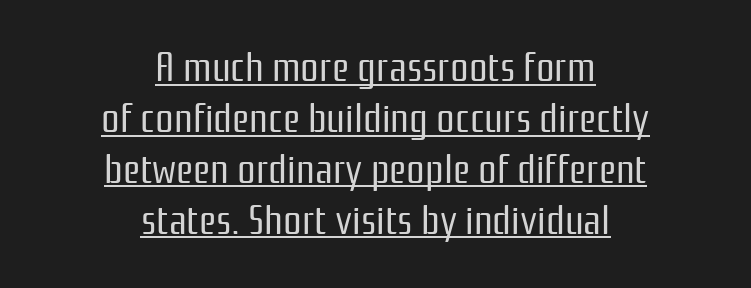
{"serif": "no", "italic": "no", "bold": "no", "weight": "regular", "width": "condensed", "stroke_contrast": "low", "x_height": "medium", "monospaced": "no", "underline": "yes", "align": "center", "line_spacing_ratio": 1.24, "letter_spacing": "normal", "letter_spacing_em": 0.0, "glyph_px": 41}
